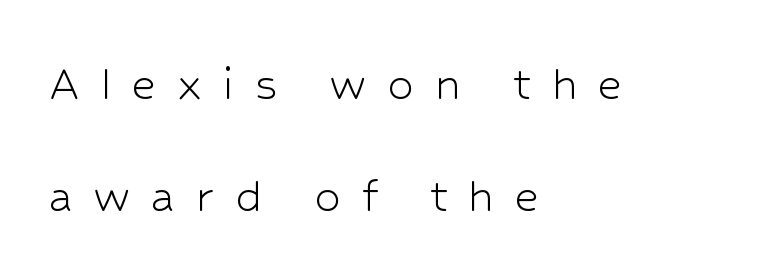
The image shows 53 px light sans-serif type, upright; set left-aligned, loose line spacing (2.11x), unusually wide letter spacing (+0.39 em), not underlined; low stroke contrast and a medium x-height.
